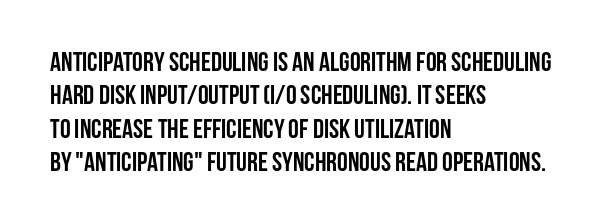
The image shows 27 px bold type, upright; set left-aligned, line spacing 1.24x, normal letter spacing, not underlined.
